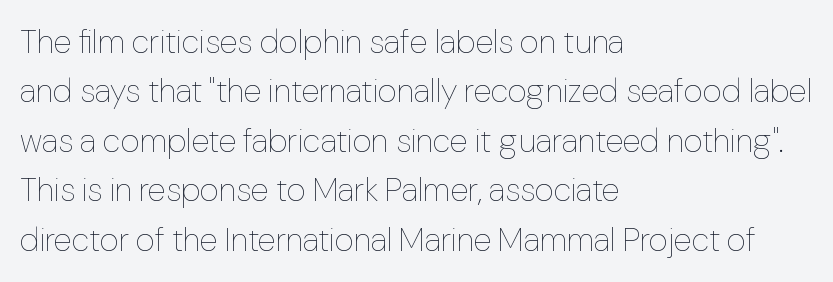
Q: Is the text bold? A: No.
Q: Is the text italic (slanted)? A: No, it is upright.
Q: Is the text underlined? A: No.
Q: How is the paragraph aligned? A: Left-aligned.
Q: Is the spacing between letters normal or unusually wide? A: Normal.
Q: Is the spacing between lines tight, normal or loose? A: Normal.
Q: Width (condensed, normal, or wide)? A: Normal.
Q: Stroke contrast? A: Low.
Q: x-height? A: Medium.
Q: Monospaced? A: No.
